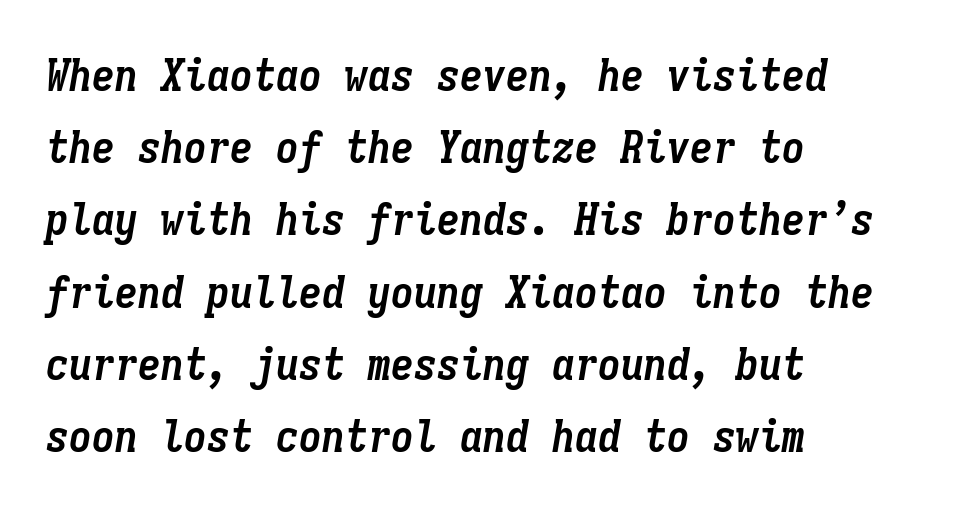
The image shows 46 px semibold, condensed type, italic (leaning right), monospaced; set left-aligned, normal line spacing (1.57x), normal letter spacing, not underlined; low stroke contrast and a medium x-height.
